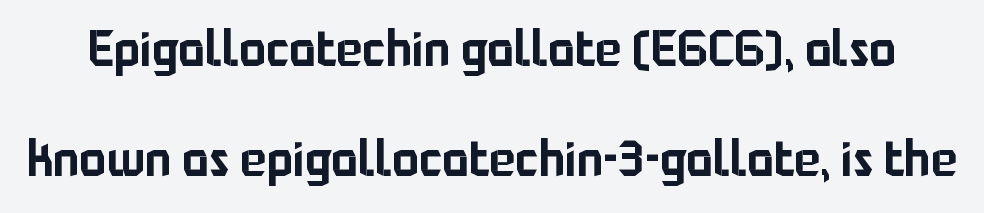
The image shows 50 px sans-serif type, upright; set loose line spacing (2.21x), normal letter spacing, not underlined; low stroke contrast and a medium x-height.
